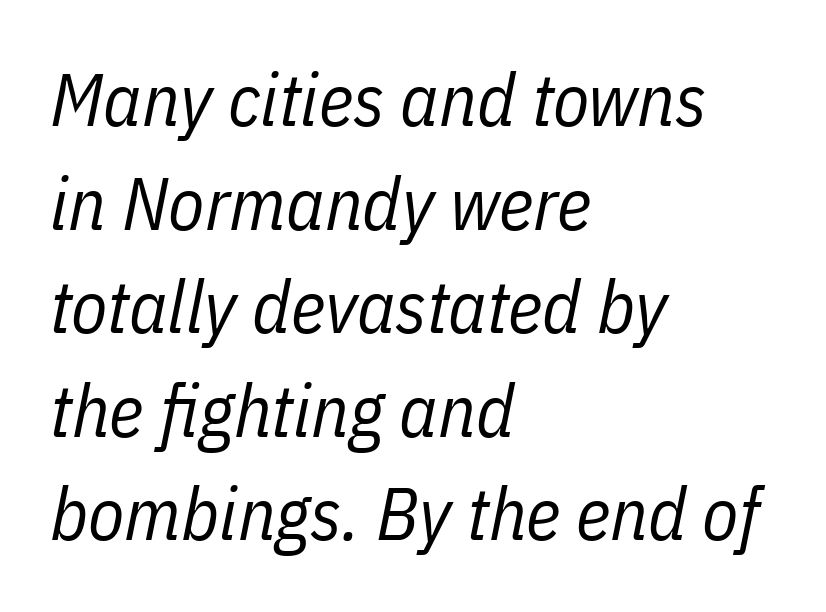
The image shows 74 px regular-weight, condensed type, italic (leaning right); set left-aligned, normal line spacing (1.4x), normal letter spacing, not underlined; low stroke contrast and a medium x-height.
